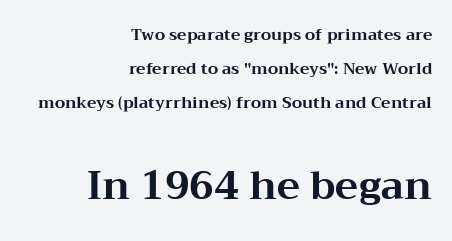
The image shows 39 px bold, wide serif type, upright; set right-aligned, loose line spacing (2.11x), normal letter spacing, not underlined; the second (bottom) block is 2.44x larger; medium stroke contrast and a medium x-height.
